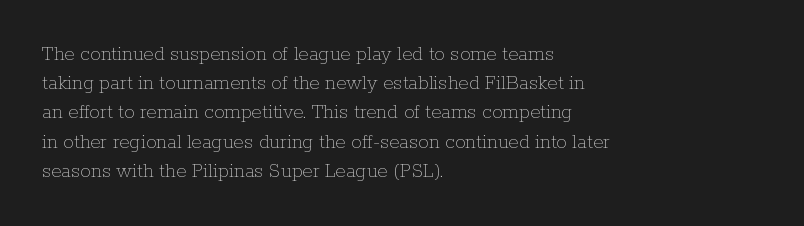
{"italic": "no", "bold": "no", "underline": "no", "align": "left", "line_spacing": "normal", "line_spacing_ratio": 1.39, "letter_spacing": "normal", "letter_spacing_em": 0.0, "glyph_px": 21}
